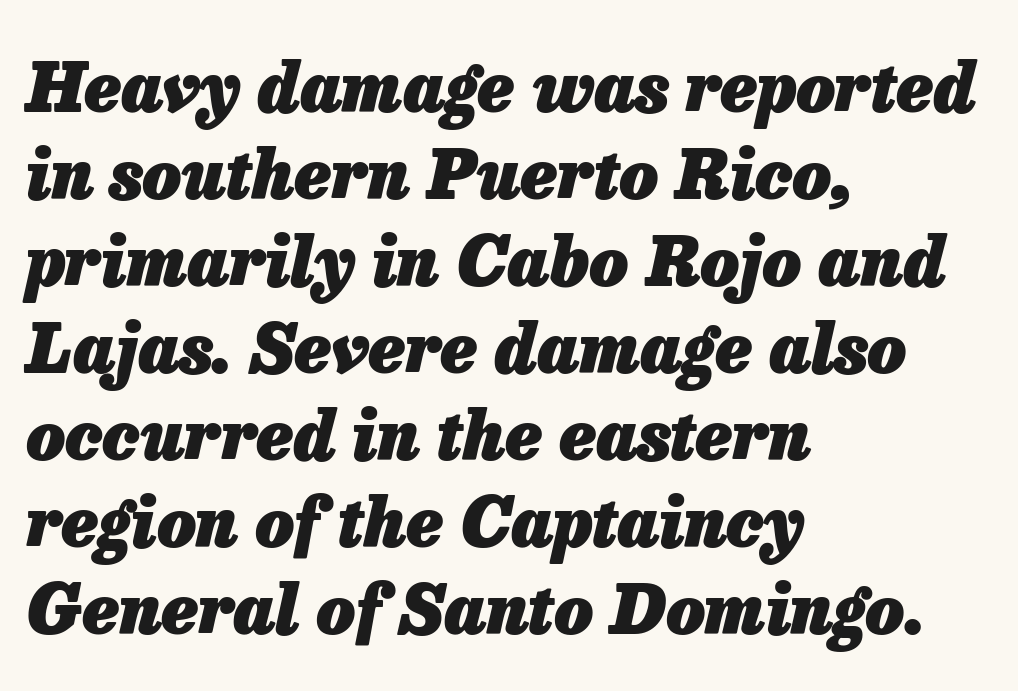
The image shows 68 px heavy type, italic (leaning right); set left-aligned, normal line spacing (1.28x), normal letter spacing, not underlined; low stroke contrast and a medium x-height.
